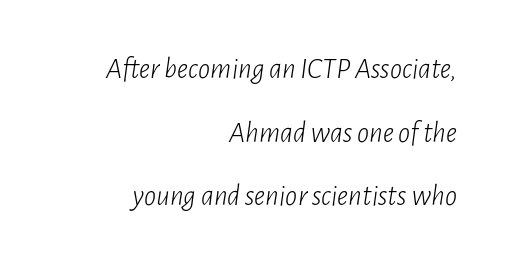
{"italic": "yes", "lean": "right", "slant_degrees": 7, "bold": "no", "weight": "light", "width": "condensed", "stroke_contrast": "low", "x_height": "medium", "monospaced": "no", "underline": "no", "align": "right", "line_spacing": "loose", "line_spacing_ratio": 2.12, "letter_spacing": "normal", "letter_spacing_em": 0.0, "glyph_px": 30}
